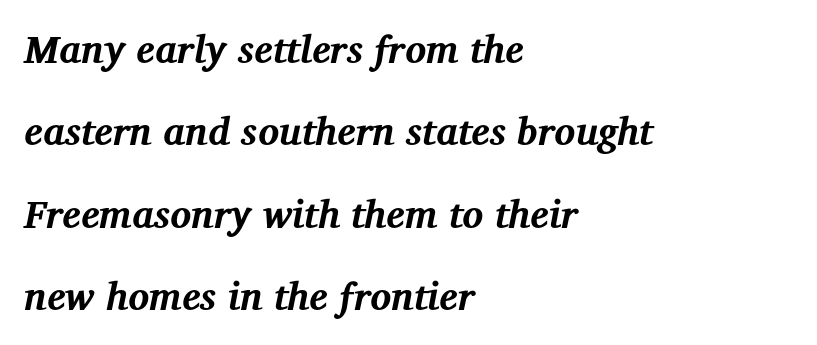
This sample has the flowing, uneven cadence of proportional lettering. Successive baselines arrive slowly, with a big drop between each. In terms of posture, this sample is oblique. Which margin do the lines hug? The left one — the right edge is uneven.
